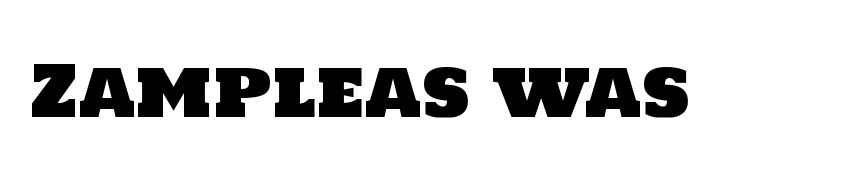
{"serif": "no", "width": "normal", "stroke_contrast": "low", "x_height": "large", "monospaced": "no", "underline": "no", "letter_spacing": "normal", "letter_spacing_em": 0.0, "glyph_px": 71}
